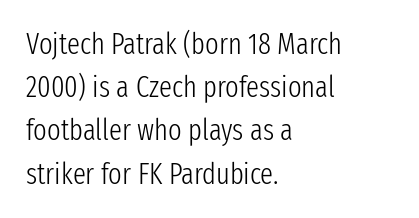
Q: Is the text bold? A: No.
Q: Is the text italic (slanted)? A: No, it is upright.
Q: Is the typeface a serif or a sans-serif typeface? A: Sans-serif.
Q: Is the text underlined? A: No.
Q: How is the paragraph aligned? A: Left-aligned.
Q: Is the spacing between letters normal or unusually wide? A: Normal.
Q: Is the spacing between lines tight, normal or loose? A: Normal.
Q: Width (condensed, normal, or wide)? A: Condensed.
Q: Stroke contrast? A: Low.
Q: x-height? A: Medium.
Q: Monospaced? A: No.
